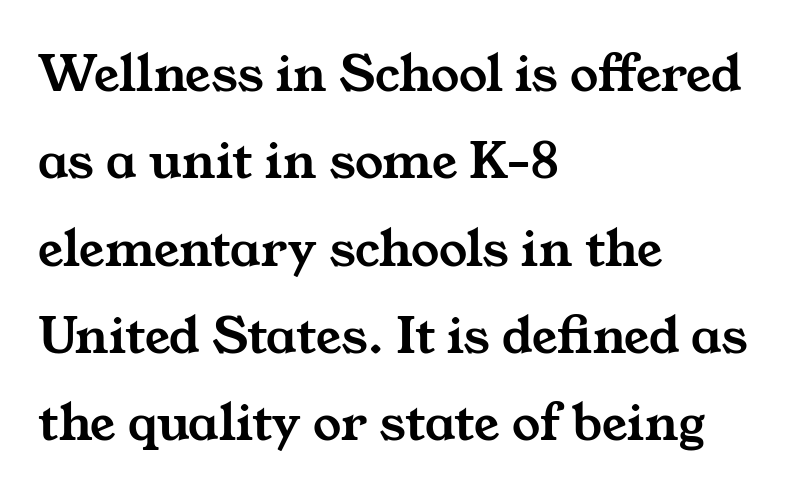
The specimen omits any rule beneath the text block's lines. These lines stack with their left ends in a neat column. Is this a sans? No — the strokes have serifs. Rows of type keep a routine distance in the vertical direction. Caption: standard tracking, unaltered.
